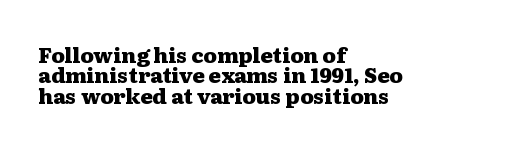
Q: Is the text bold? A: Yes.
Q: Is the text italic (slanted)? A: No, it is upright.
Q: Is the text underlined? A: No.
Q: How is the paragraph aligned? A: Left-aligned.
Q: Is the spacing between letters normal or unusually wide? A: Normal.
Q: Is the spacing between lines tight, normal or loose? A: Tight.
